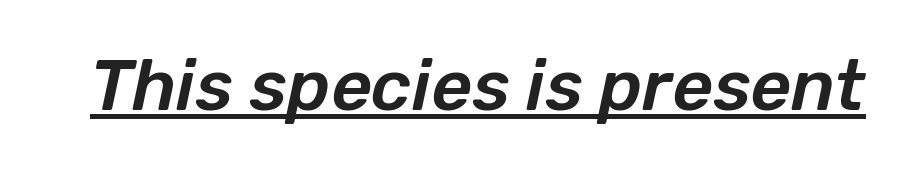
You could call the tracking neutral — neither tight nor loose. Italic: yes, the glyphs are oblique. The rendering uses natural spacing where letterforms have individual widths. Does a line run under the words? Yes, clearly.
